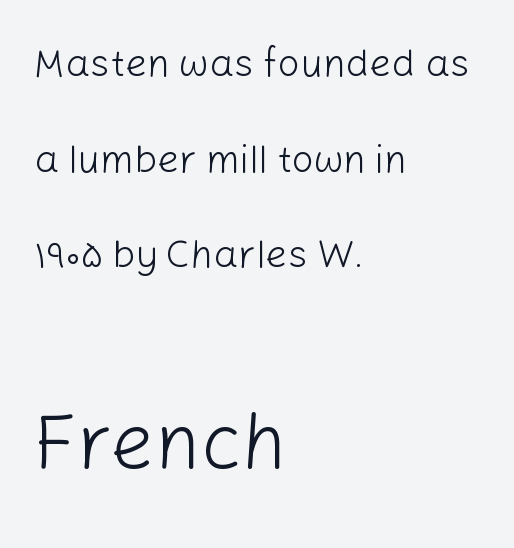
{"serif": "no", "italic": "no", "bold": "no", "weight": "light", "width": "normal", "stroke_contrast": "low", "x_height": "medium", "monospaced": "no", "underline": "no", "align": "left", "line_spacing": "loose", "line_spacing_ratio": 2.45, "letter_spacing": "normal", "letter_spacing_em": 0.0, "larger_block": "second", "size_ratio": 2.0, "glyph_px": 78}
